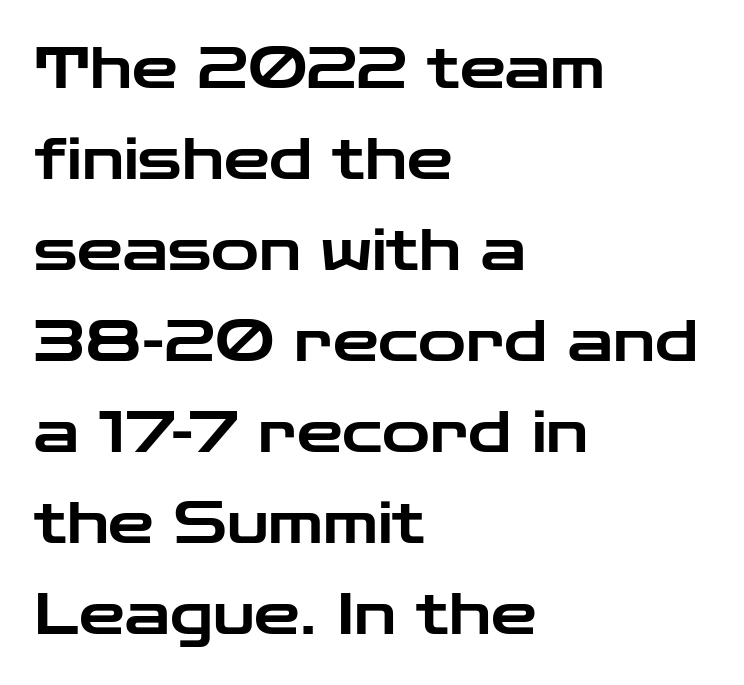
{"serif": "no", "italic": "no", "width": "wide", "stroke_contrast": "low", "x_height": "medium", "monospaced": "no", "underline": "no", "align": "left", "line_spacing": "normal", "line_spacing_ratio": 1.57, "letter_spacing": "normal", "letter_spacing_em": 0.0, "glyph_px": 58}
